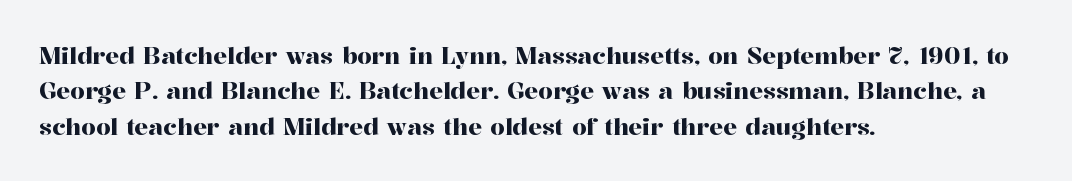
Nope, not italic — everything's standing straight. Words appear dense and cohesive because spacing is normal. The baseline area is clear. These lines sit exactly where default settings would place them. The compositor pushed each line to the left boundary.
